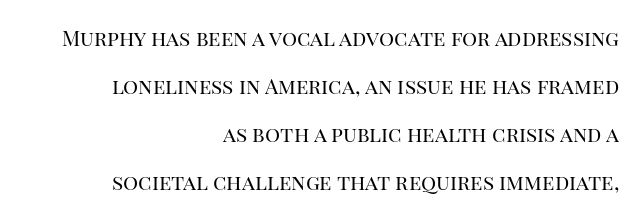
Rule under the text: the space is simply empty. Compared with typical paragraphs, the rows here are farther apart. One-word summary of the alignment: right. The typography opts for an upright posture over an oblique one.
